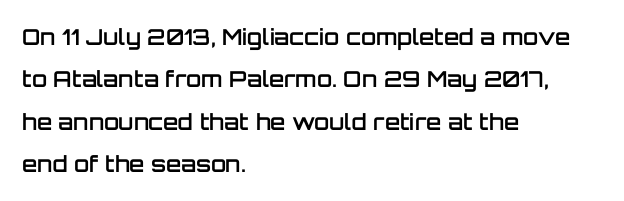
The image shows 22 px text type, upright; set left-aligned, loose line spacing (1.93x), normal letter spacing, not underlined.
